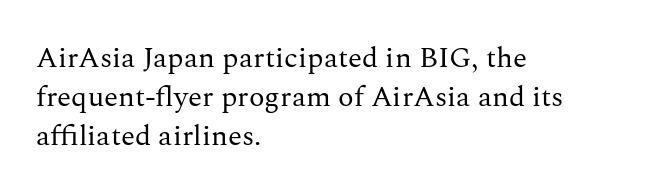
The foot of each line stays bare and open. Is the type heavy? It reads as light-to-regular instead. In CSS terms this would be text-align: left. These lines are rendered in a variable-pitch font. The text was rendered using a seriffed face with decorative stroke endings. If you drew a line through each stem, it would be perfectly vertical.
